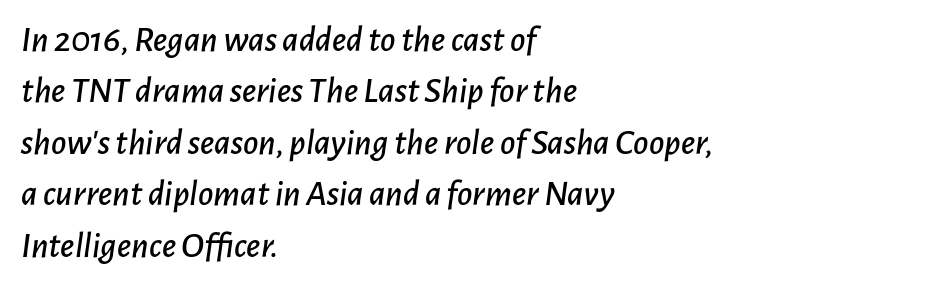
The image shows 37 px text type, italic (leaning right); set left-aligned, normal line spacing (1.39x), normal letter spacing, not underlined; low stroke contrast and a medium x-height.
